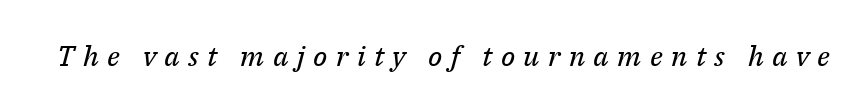
The image shows 28 px regular-weight serif type, italic (leaning right); set unusually wide letter spacing (+0.3 em), not underlined; medium stroke contrast and a medium x-height.
